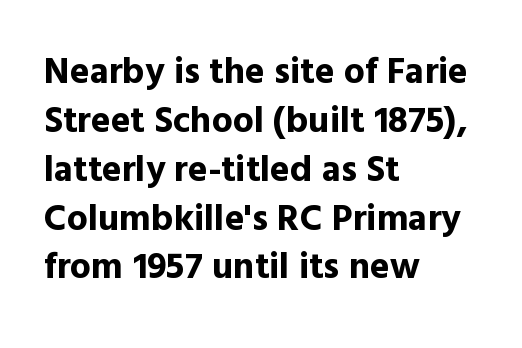
The image shows 37 px bold sans-serif type, upright; set left-aligned, normal line spacing (1.32x), normal letter spacing, not underlined; a medium x-height.
